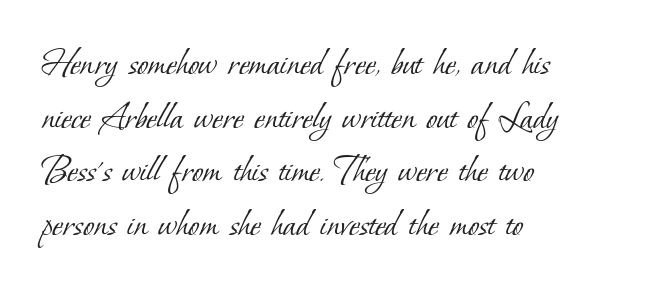
The weight would be labelled regular, book, light, or lighter still. The passage shown stacks its lines at a standard gap. A bare baseline throughout the passage. The letters carry serifs — small finishing strokes at the ends of their stems.
